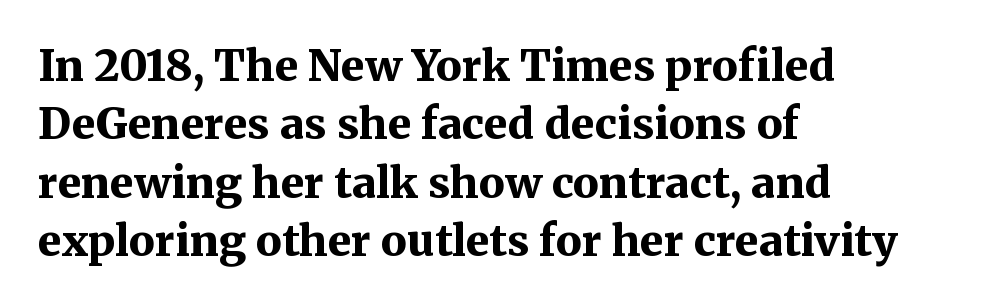
Q: Is the text bold? A: Yes.
Q: Is the text italic (slanted)? A: No, it is upright.
Q: Is the typeface a serif or a sans-serif typeface? A: Serif.
Q: Is the text underlined? A: No.
Q: How is the paragraph aligned? A: Left-aligned.
Q: Is the spacing between letters normal or unusually wide? A: Normal.
Q: Is the spacing between lines tight, normal or loose? A: Normal.
Q: Width (condensed, normal, or wide)? A: Normal.
Q: Stroke contrast? A: Medium.
Q: x-height? A: Medium.
Q: Monospaced? A: No.
